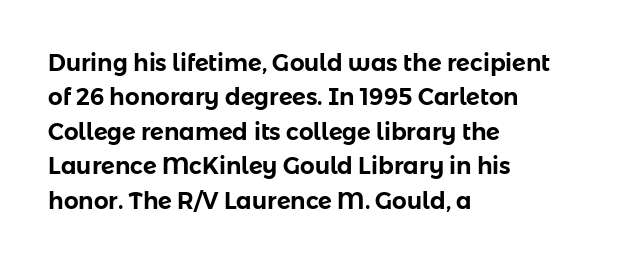
The specimen omits any rule beneath the text block's lines. The line-height multiplier appears to be the usual default. Posture: upright roman. The letters sit at their default tracking, neither squeezed nor spread.
